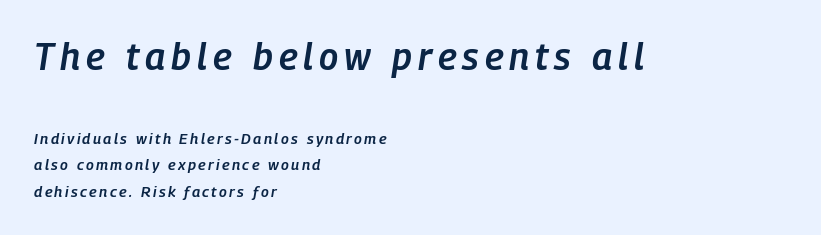
{"italic": "yes", "lean": "right", "slant_degrees": 9, "bold": "semi", "weight": "semibold", "width": "condensed", "stroke_contrast": "low", "x_height": "medium", "monospaced": "no", "underline": "no", "align": "left", "line_spacing_ratio": 1.76, "larger_block": "first", "size_ratio": 2.47, "glyph_px": 37}
